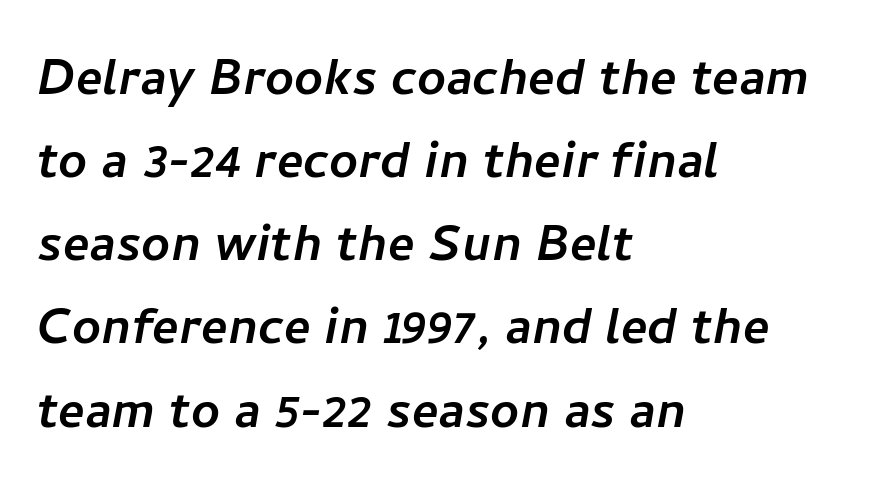
{"serif": "no", "width": "normal", "stroke_contrast": "low", "x_height": "medium", "monospaced": "no", "underline": "no", "align": "left", "line_spacing": "normal", "line_spacing_ratio": 1.32, "letter_spacing": "normal", "letter_spacing_em": 0.0, "glyph_px": 63}
